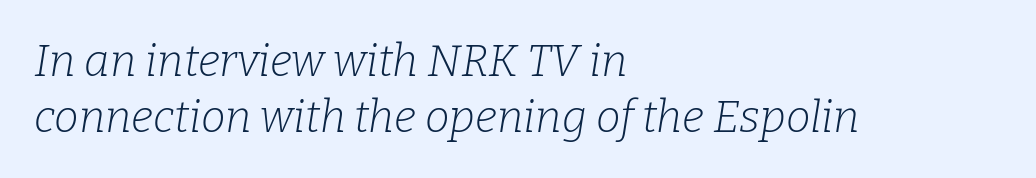
Observe the serifs anchoring each vertical stroke in this sample. Here the designer chose a conventional face with non-uniform glyph widths. The specimen omits any rule beneath the text block's lines. The tracking reads as untouched default to a designer's eye. Notice how the stems are inclined rather than vertical — that's the hallmark of italics.
